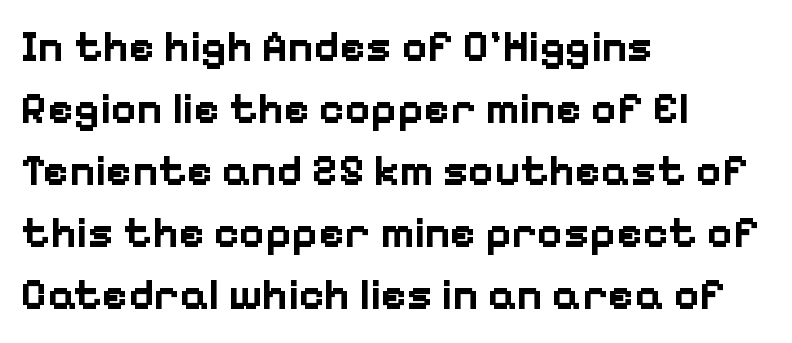
Q: Is the text bold? A: Yes.
Q: Is the text italic (slanted)? A: No, it is upright.
Q: Is the typeface a serif or a sans-serif typeface? A: Sans-serif.
Q: Is the text underlined? A: No.
Q: How is the paragraph aligned? A: Left-aligned.
Q: Is the spacing between letters normal or unusually wide? A: Normal.
Q: Is the spacing between lines tight, normal or loose? A: Normal.
Q: Width (condensed, normal, or wide)? A: Normal.
Q: Stroke contrast? A: Low.
Q: x-height? A: Medium.
Q: Monospaced? A: No.
